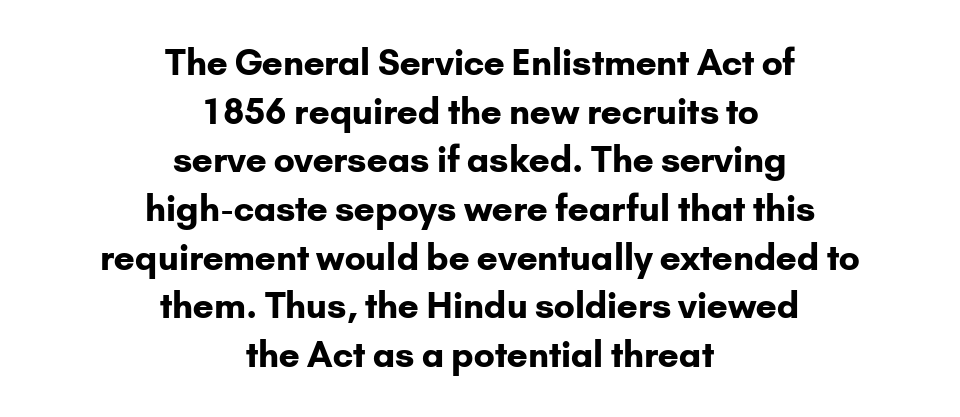
Q: Is the text bold? A: Yes.
Q: Is the text italic (slanted)? A: No, it is upright.
Q: Is the typeface a serif or a sans-serif typeface? A: Sans-serif.
Q: Is the text underlined? A: No.
Q: How is the paragraph aligned? A: Centered.
Q: Is the spacing between letters normal or unusually wide? A: Normal.
Q: Is the spacing between lines tight, normal or loose? A: Normal.
Q: Width (condensed, normal, or wide)? A: Normal.
Q: Stroke contrast? A: Low.
Q: x-height? A: Small.
Q: Monospaced? A: No.
